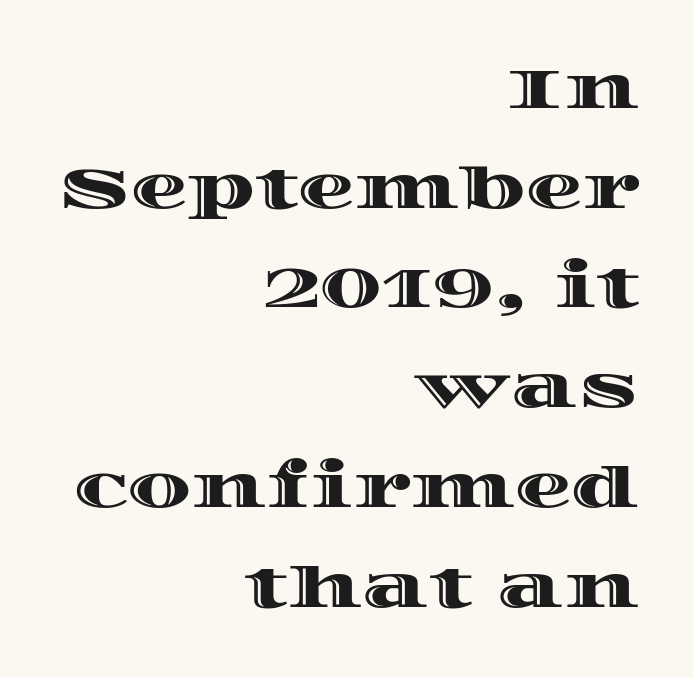
The image shows 57 px wide type, upright; set right-aligned, line spacing 1.75x, normal letter spacing, not underlined; a large x-height.
